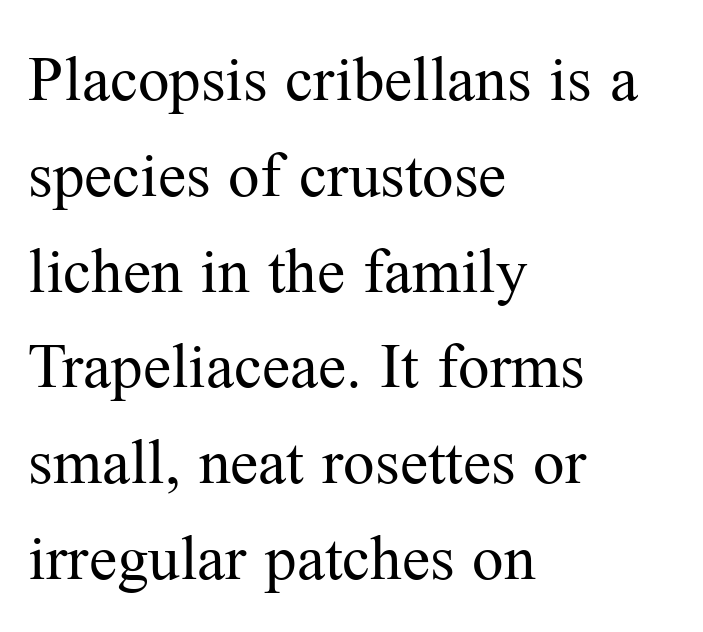
Q: Is the text bold? A: No.
Q: Is the text italic (slanted)? A: No, it is upright.
Q: Is the typeface a serif or a sans-serif typeface? A: Serif.
Q: Is the text underlined? A: No.
Q: How is the paragraph aligned? A: Left-aligned.
Q: Is the spacing between letters normal or unusually wide? A: Normal.
Q: Is the spacing between lines tight, normal or loose? A: Normal.
Q: Width (condensed, normal, or wide)? A: Normal.
Q: Stroke contrast? A: Medium.
Q: x-height? A: Medium.
Q: Monospaced? A: No.
